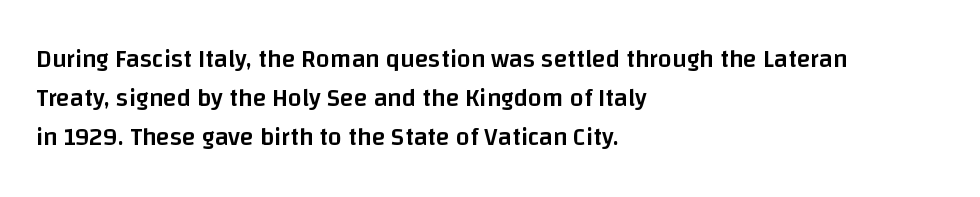
Nope, not italic — everything's standing straight. Semibold letterforms, between regular and bold. A typesetter would call this leading conventional body-copy spacing. Any mark beneath the type? The region is blank. The rendering anchors every line to the left-hand side. Letter spacing: default.
